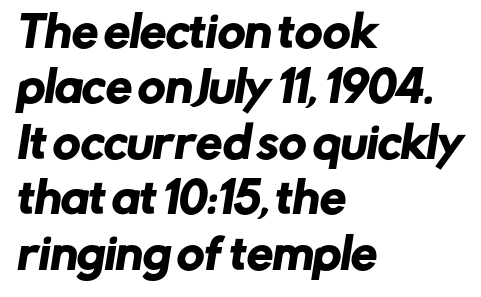
The image shows 42 px sans-serif type; set left-aligned, normal line spacing (1.32x), normal letter spacing, not underlined; low stroke contrast and a medium x-height.
